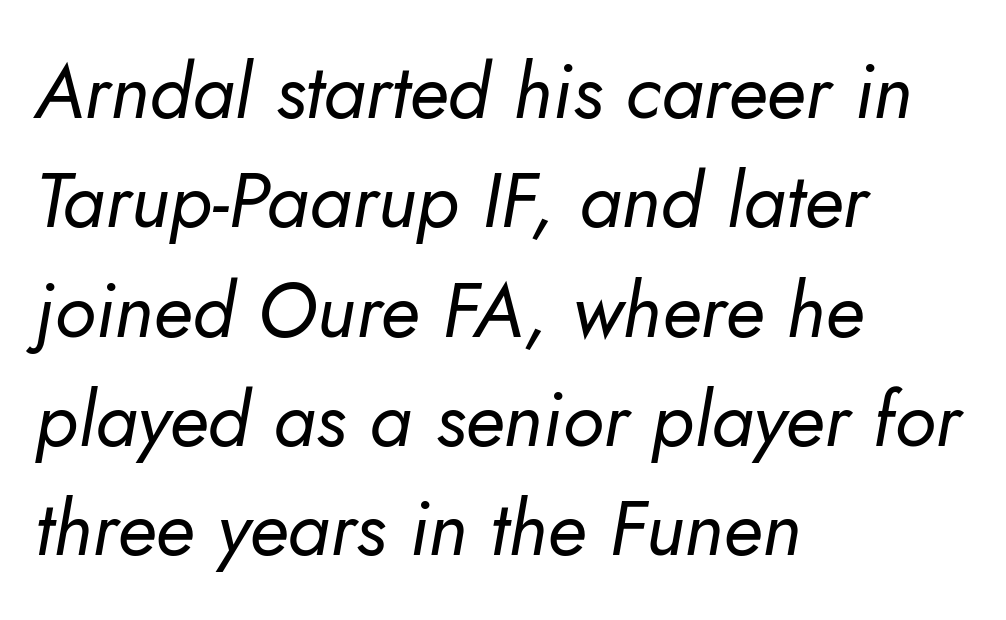
The image shows 77 px regular-weight type, italic (leaning right); set left-aligned, normal line spacing (1.42x), normal letter spacing, not underlined; low stroke contrast and a small x-height.
